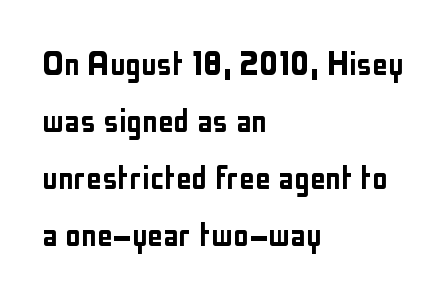
{"serif": "no", "italic": "no", "width": "condensed", "stroke_contrast": "low", "x_height": "medium", "monospaced": "no", "underline": "no", "align": "left", "line_spacing": "normal", "line_spacing_ratio": 1.46, "letter_spacing": "normal", "letter_spacing_em": 0.0, "glyph_px": 39}
